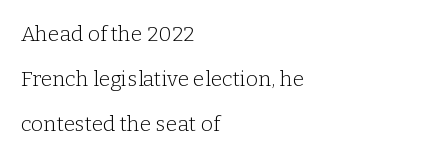
{"italic": "no", "bold": "no", "underline": "no", "align": "left", "line_spacing": "loose", "line_spacing_ratio": 2.15, "letter_spacing": "normal", "letter_spacing_em": 0.0, "glyph_px": 21}
